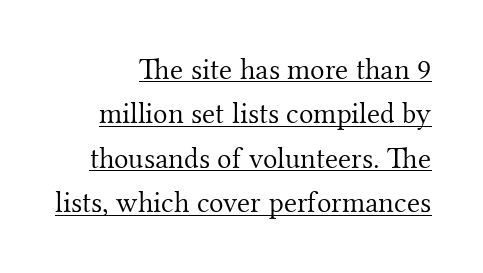
{"serif": "yes", "italic": "no", "bold": "no", "weight": "light", "width": "normal", "stroke_contrast": "medium", "x_height": "small", "monospaced": "no", "underline": "yes", "line_spacing": "normal", "line_spacing_ratio": 1.48, "letter_spacing": "normal", "letter_spacing_em": 0.0, "glyph_px": 30}
